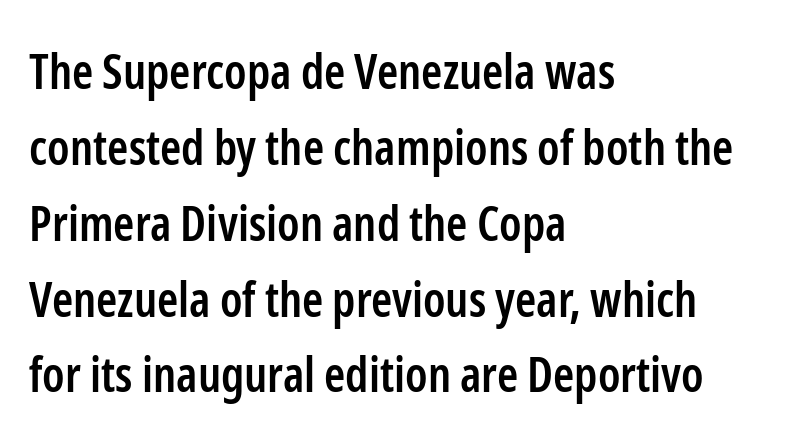
{"serif": "no", "italic": "no", "bold": "semi", "weight": "semibold", "width": "condensed", "stroke_contrast": "low", "x_height": "medium", "monospaced": "no", "underline": "no", "align": "left", "line_spacing": "normal", "line_spacing_ratio": 1.58, "letter_spacing": "normal", "letter_spacing_em": 0.0, "glyph_px": 48}
